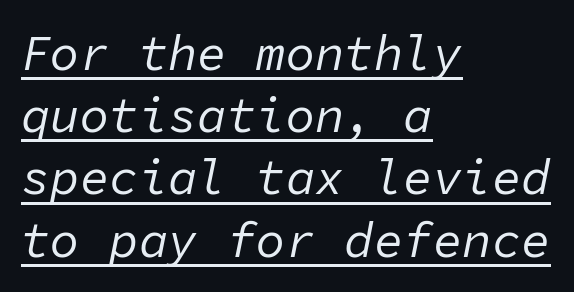
{"italic": "yes", "lean": "right", "slant_degrees": 11, "bold": "no", "weight": "regular", "width": "normal", "stroke_contrast": "low", "x_height": "medium", "monospaced": "yes", "underline": "yes", "align": "left", "line_spacing": "normal", "line_spacing_ratio": 1.27, "letter_spacing": "normal", "letter_spacing_em": 0.0, "glyph_px": 49}
